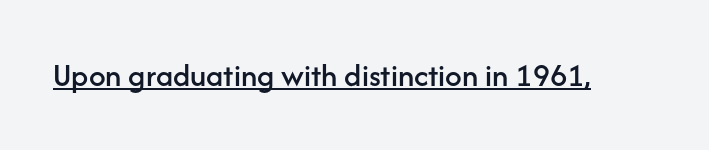
The image shows 33 px sans-serif type, upright; set normal letter spacing, underlined; low stroke contrast and a medium x-height.
